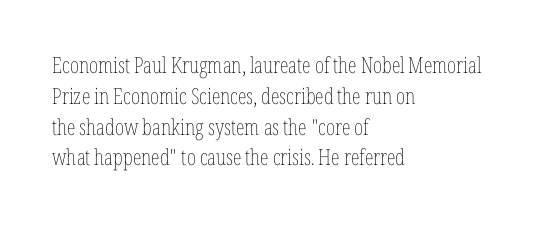
Summary of vertical rhythm: regular, with standard interline spacing. Short note: letters normally spaced. The font's upright variant was chosen for this text. Casual observation: everything's shoved over to the left.
